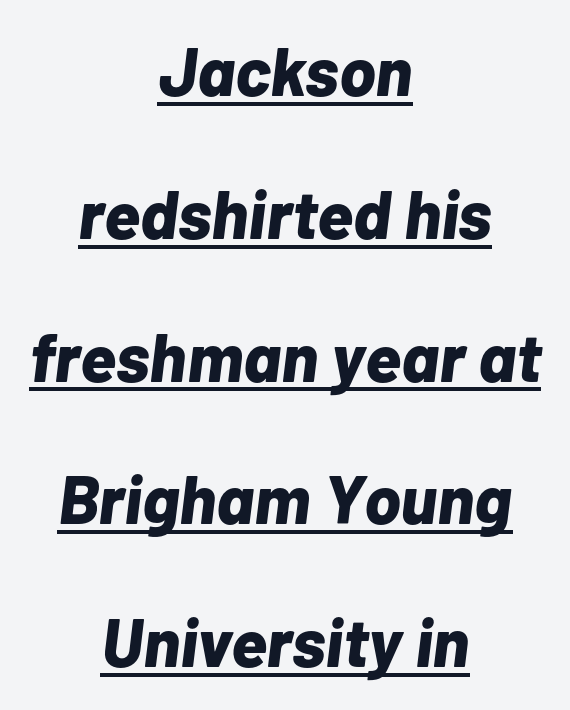
Q: Is the text bold? A: Yes.
Q: Is the text italic (slanted)? A: Yes, it leans right by about 7 degrees.
Q: Is the text underlined? A: Yes.
Q: How is the paragraph aligned? A: Centered.
Q: Is the spacing between letters normal or unusually wide? A: Normal.
Q: Is the spacing between lines tight, normal or loose? A: Loose.
Q: Width (condensed, normal, or wide)? A: Normal.
Q: Stroke contrast? A: Low.
Q: x-height? A: Medium.
Q: Monospaced? A: No.
